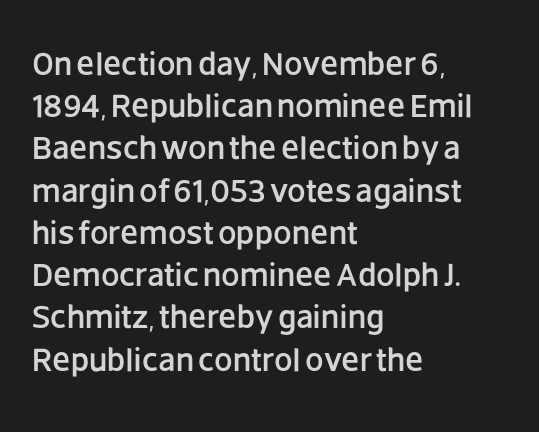
Q: Is the text italic (slanted)? A: No, it is upright.
Q: Is the typeface a serif or a sans-serif typeface? A: Sans-serif.
Q: Is the text underlined? A: No.
Q: How is the paragraph aligned? A: Left-aligned.
Q: Is the spacing between letters normal or unusually wide? A: Normal.
Q: Is the spacing between lines tight, normal or loose? A: Normal.
Q: Width (condensed, normal, or wide)? A: Normal.
Q: Stroke contrast? A: Low.
Q: x-height? A: Large.
Q: Monospaced? A: No.
